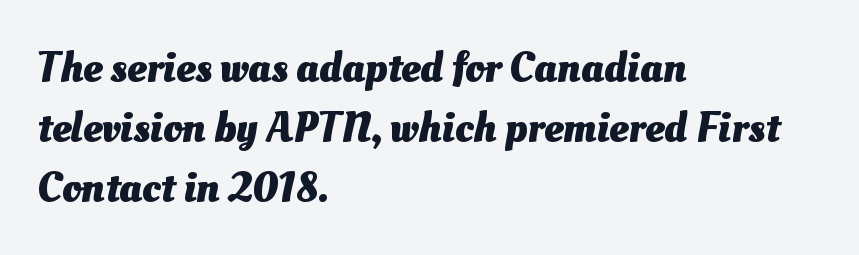
The passage shown has conventional tracking throughout. Varying glyph widths throughout — classic text-font behaviour. Vertical spacing — default. Every letter is thick-stroked: bold, no question. The space directly below the letters is spotless.
